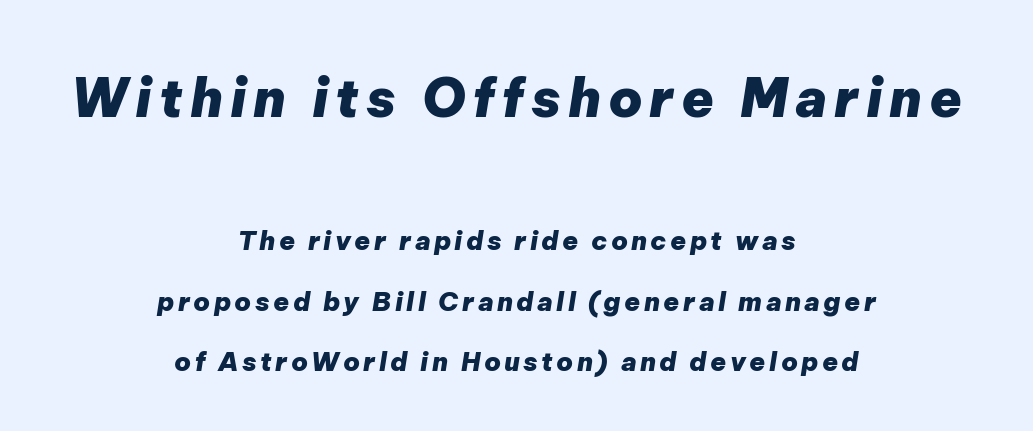
{"italic": "yes", "lean": "right", "slant_degrees": 9, "bold": "yes", "weight": "heavy", "width": "normal", "stroke_contrast": "low", "x_height": "medium", "monospaced": "no", "underline": "no", "align": "center", "line_spacing": "loose", "line_spacing_ratio": 2.32, "larger_block": "first", "size_ratio": 2.04, "glyph_px": 53}
